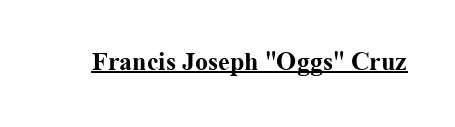
No extra tracking has been applied to these lines. Glance below the letters and you will spot a drawn line. Quick note: not italic, upright. The letters are bold, with thick, heavy strokes.
